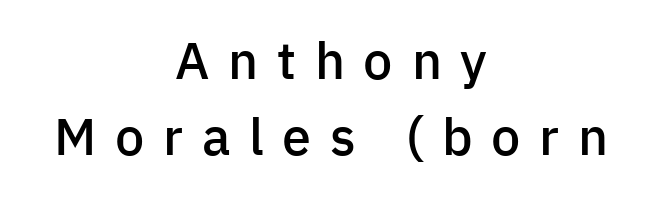
Q: Is the text bold? A: Semi-bold.
Q: Is the text italic (slanted)? A: No, it is upright.
Q: Is the typeface a serif or a sans-serif typeface? A: Sans-serif.
Q: Is the text underlined? A: No.
Q: How is the paragraph aligned? A: Centered.
Q: Is the spacing between letters normal or unusually wide? A: Unusually wide.
Q: Is the spacing between lines tight, normal or loose? A: Normal.
Q: Width (condensed, normal, or wide)? A: Normal.
Q: Stroke contrast? A: Low.
Q: x-height? A: Medium.
Q: Monospaced? A: No.
